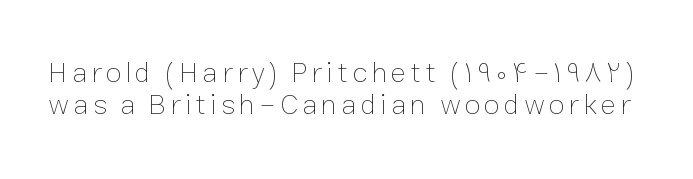
The image shows 29 px thin type, upright; set tight line spacing (1.09x), not underlined; low stroke contrast and a medium x-height.
